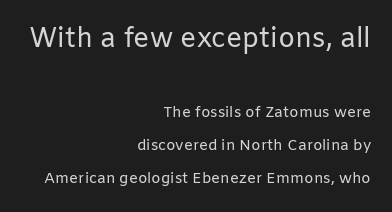
The image shows 27 px text type, upright; set right-aligned, loose line spacing (2.22x), normal letter spacing, not underlined; the first (top) block is 1.8x larger.
